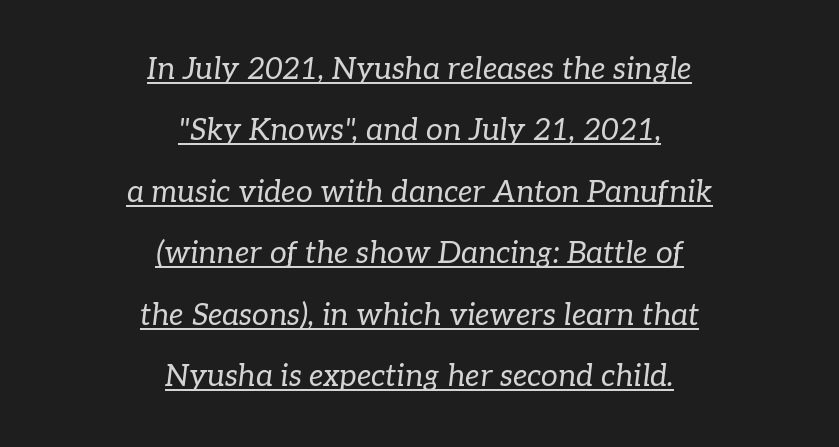
{"serif": "yes", "italic": "yes", "lean": "right", "slant_degrees": 7, "bold": "no", "weight": "regular", "width": "normal", "stroke_contrast": "low", "x_height": "medium", "monospaced": "no", "underline": "yes", "align": "center", "line_spacing": "loose", "line_spacing_ratio": 2.05, "letter_spacing": "normal", "letter_spacing_em": 0.0, "glyph_px": 30}
